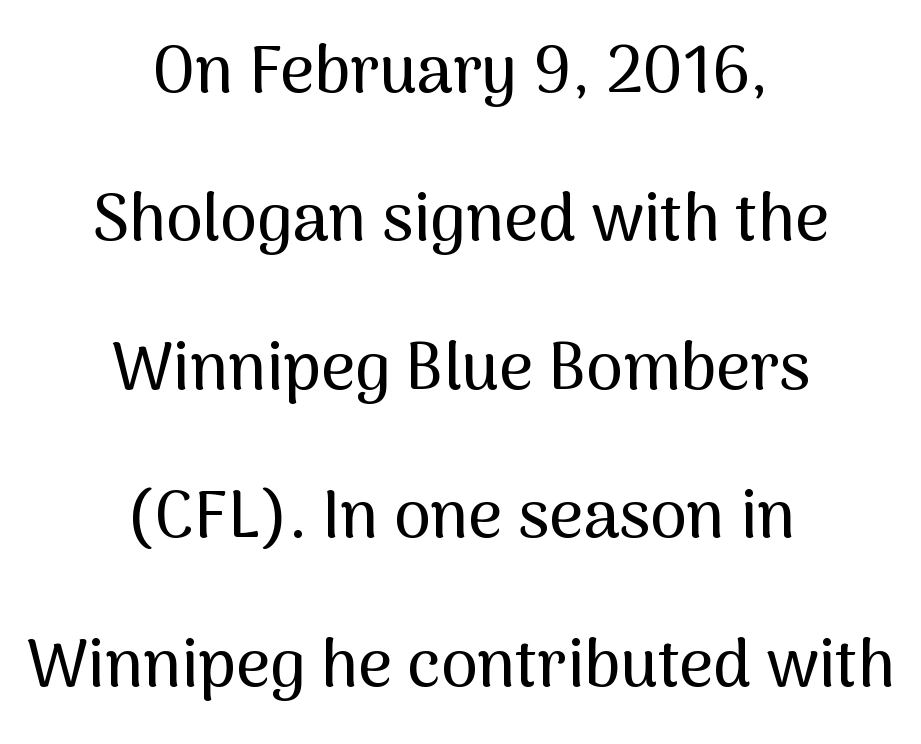
{"serif": "no", "italic": "no", "width": "normal", "stroke_contrast": "medium", "x_height": "medium", "monospaced": "no", "underline": "no", "align": "center", "line_spacing": "loose", "line_spacing_ratio": 2.25, "letter_spacing": "normal", "letter_spacing_em": 0.0, "glyph_px": 66}
